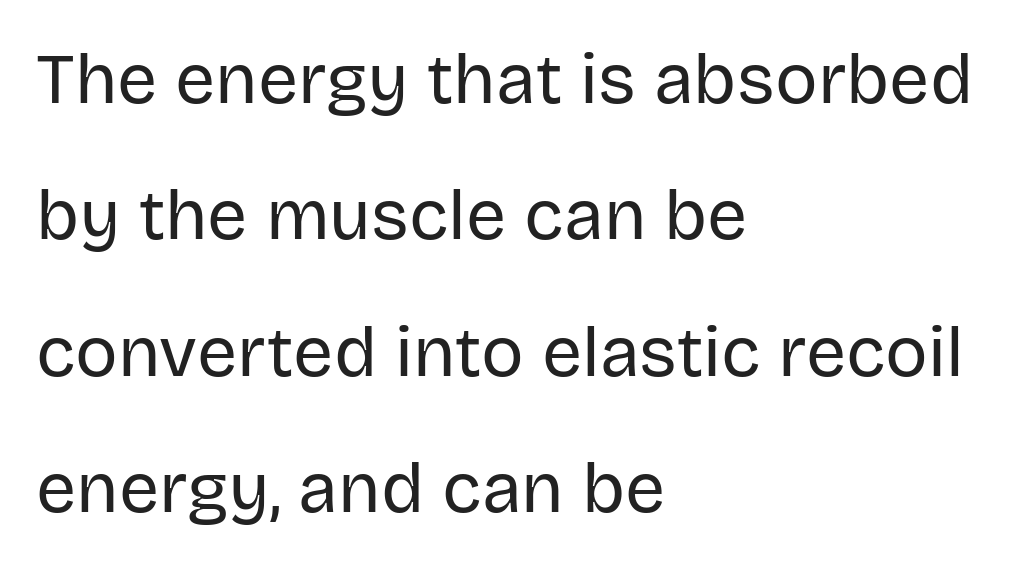
The image shows 71 px regular-weight sans-serif type, upright; set left-aligned, loose line spacing (1.92x), normal letter spacing, not underlined; low stroke contrast and a large x-height.
